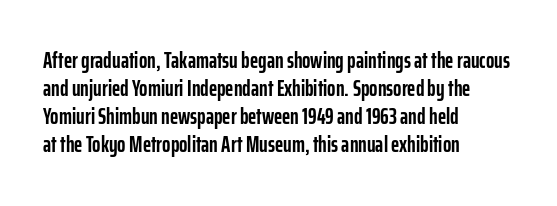
{"italic": "no", "bold": "yes", "underline": "no", "align": "left", "line_spacing": "normal", "line_spacing_ratio": 1.28, "letter_spacing": "normal", "letter_spacing_em": 0.0, "glyph_px": 22}
